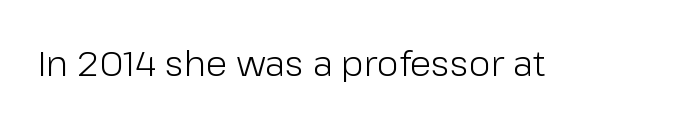
Q: Is the text bold? A: No.
Q: Is the text italic (slanted)? A: No, it is upright.
Q: Is the typeface a serif or a sans-serif typeface? A: Sans-serif.
Q: Is the text underlined? A: No.
Q: Is the spacing between letters normal or unusually wide? A: Normal.
Q: Width (condensed, normal, or wide)? A: Normal.
Q: Stroke contrast? A: Low.
Q: x-height? A: Medium.
Q: Monospaced? A: No.
